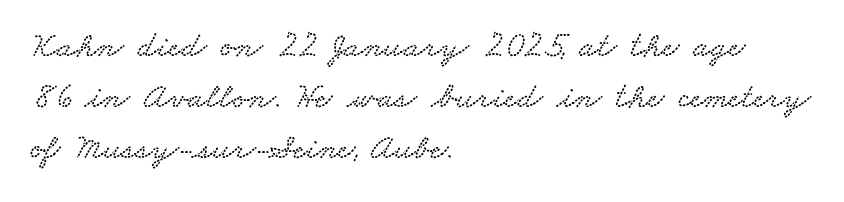
Observe the serifs anchoring each vertical stroke in this sample. Each line starts at the same left margin while the right side varies. Unmarked baselines from the first word to the last. Do the characters align in a grid? No, the font is proportional.
